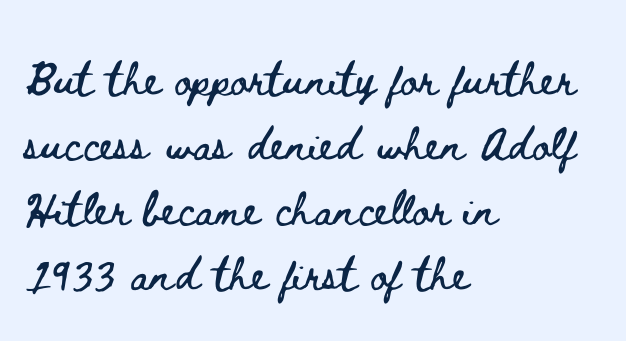
{"width": "wide", "stroke_contrast": "low", "x_height": "small", "monospaced": "no", "underline": "no", "align": "left", "line_spacing": "normal", "line_spacing_ratio": 1.55, "letter_spacing": "normal", "letter_spacing_em": 0.0, "glyph_px": 42}
